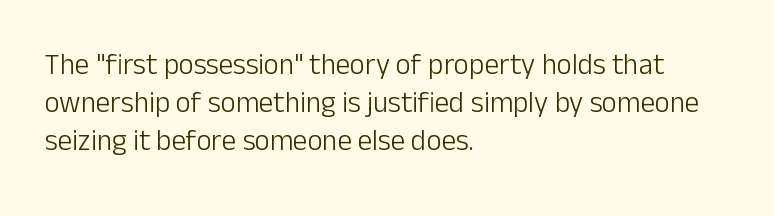
I'd call this a sans setting — the letters go barefoot. Which margin do the lines hug? The left one — the right edge is uneven. The space directly below the letters is spotless. Note the varied advance widths — an 'i' is clearly narrower than an 'm'.
